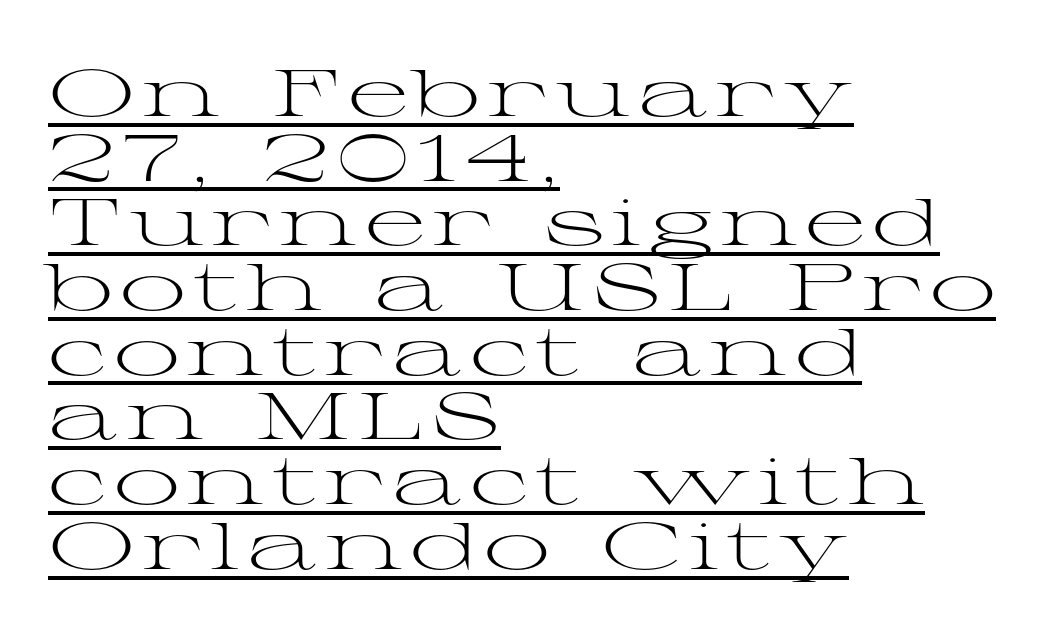
The image shows 66 px light, wide serif type, upright; set left-aligned, tight line spacing (0.98x), underlined; medium stroke contrast and a medium x-height.
